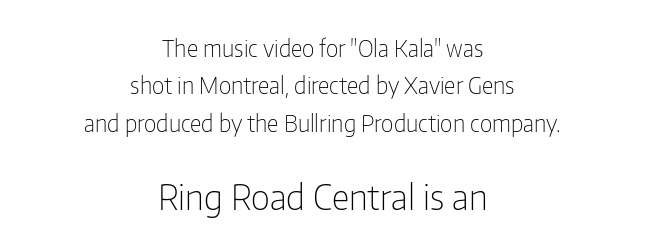
{"serif": "no", "italic": "no", "bold": "no", "weight": "light", "width": "condensed", "stroke_contrast": "low", "x_height": "medium", "monospaced": "no", "underline": "no", "align": "center", "line_spacing": "normal", "line_spacing_ratio": 1.62, "letter_spacing": "normal", "letter_spacing_em": 0.0, "larger_block": "second", "size_ratio": 1.52, "glyph_px": 35}
